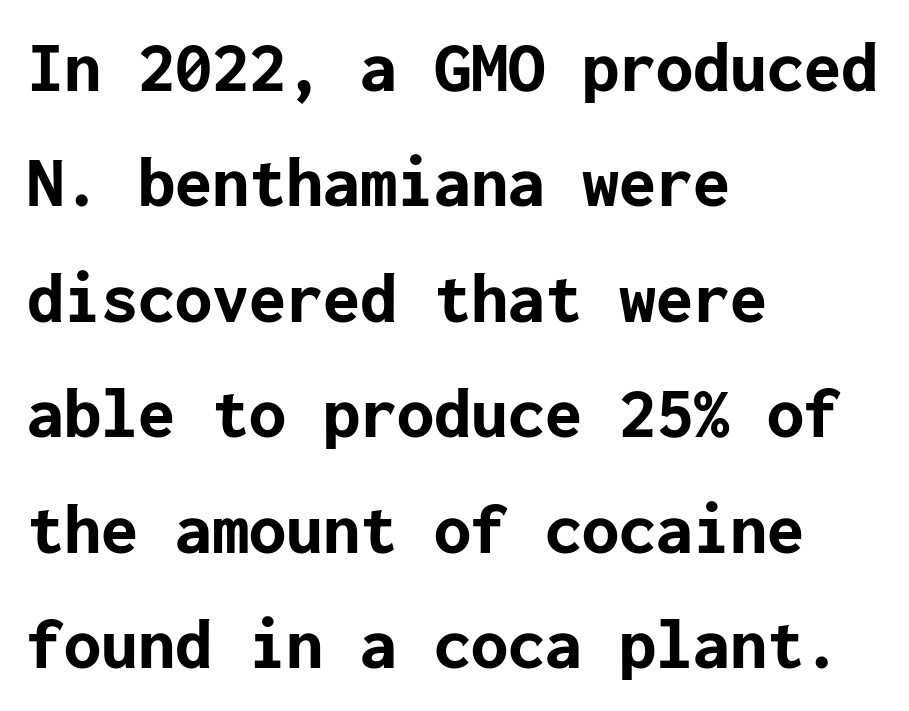
{"serif": "no", "italic": "no", "bold": "yes", "weight": "bold", "width": "normal", "stroke_contrast": "low", "x_height": "medium", "underline": "no", "align": "left", "line_spacing": "normal", "line_spacing_ratio": 1.56, "letter_spacing": "normal", "letter_spacing_em": 0.0, "glyph_px": 74}
